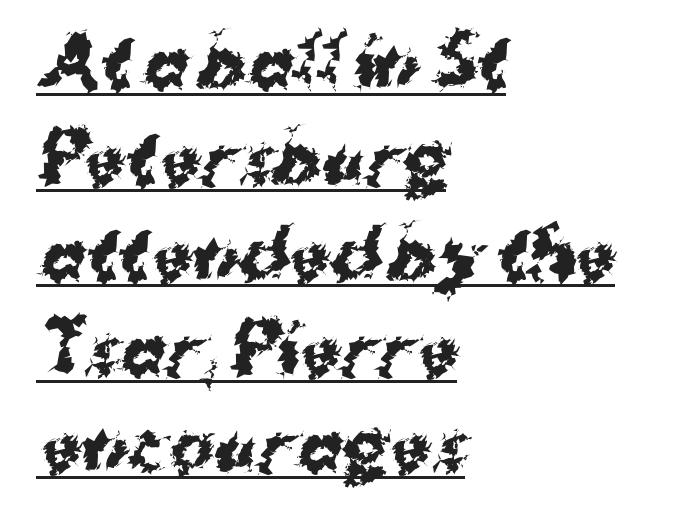
Q: Is the text bold? A: Yes.
Q: Is the typeface a serif or a sans-serif typeface? A: Sans-serif.
Q: Is the text underlined? A: Yes.
Q: How is the paragraph aligned? A: Left-aligned.
Q: Is the spacing between letters normal or unusually wide? A: Normal.
Q: Is the spacing between lines tight, normal or loose? A: Normal.
Q: Width (condensed, normal, or wide)? A: Normal.
Q: Stroke contrast? A: Medium.
Q: x-height? A: Medium.
Q: Monospaced? A: No.
